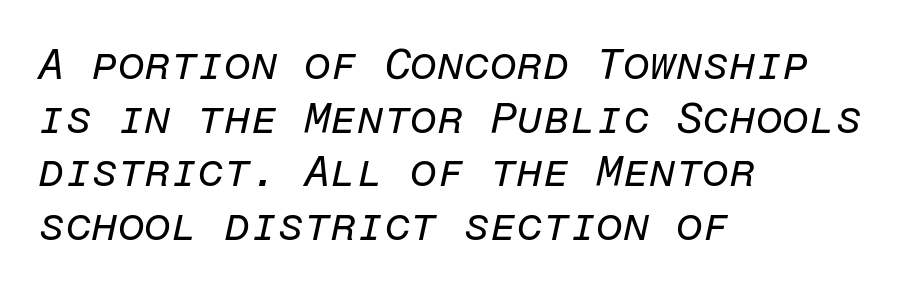
Q: Is the text bold? A: No.
Q: Is the text italic (slanted)? A: Yes, it leans right by about 12 degrees.
Q: Is the text underlined? A: No.
Q: How is the paragraph aligned? A: Left-aligned.
Q: Is the spacing between letters normal or unusually wide? A: Normal.
Q: Is the spacing between lines tight, normal or loose? A: Normal.
Q: Width (condensed, normal, or wide)? A: Normal.
Q: Stroke contrast? A: Low.
Q: x-height? A: Medium.
Q: Monospaced? A: Yes.
